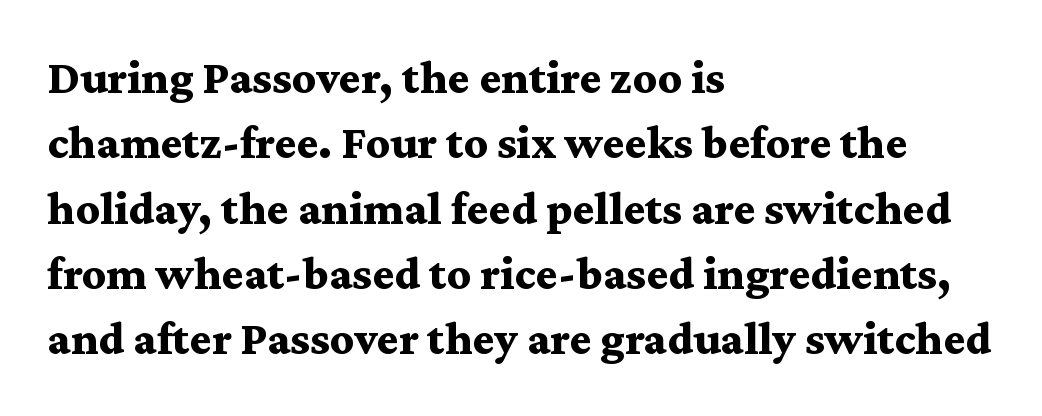
Vertically, the passage feels balanced, rows spaced as you'd expect. Observe the ordinary spacing: letters are neighbours, not strangers. This is roman type, the default non-slanted kind. A clean baseline with only descenders dipping below it.
